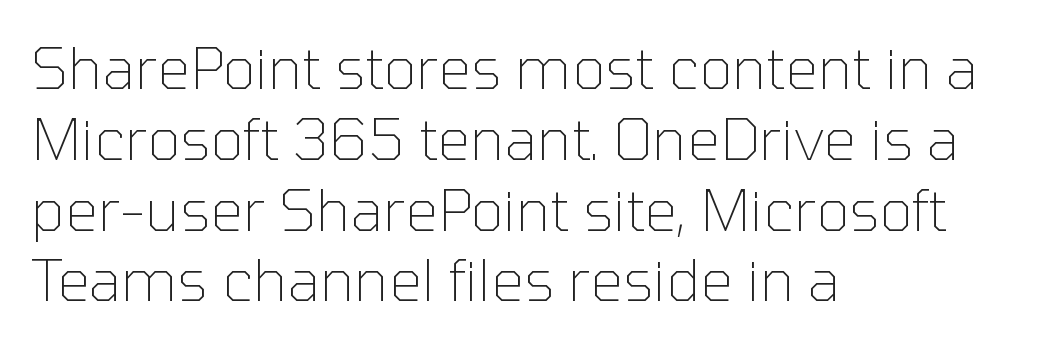
{"serif": "no", "italic": "no", "bold": "no", "weight": "thin", "width": "normal", "stroke_contrast": "low", "x_height": "medium", "monospaced": "no", "underline": "no", "align": "left", "line_spacing_ratio": 1.22, "letter_spacing": "normal", "letter_spacing_em": 0.0, "glyph_px": 58}
